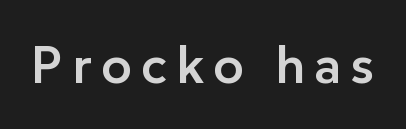
The image shows 53 px semibold sans-serif type, upright; set not underlined; low stroke contrast and a medium x-height.
